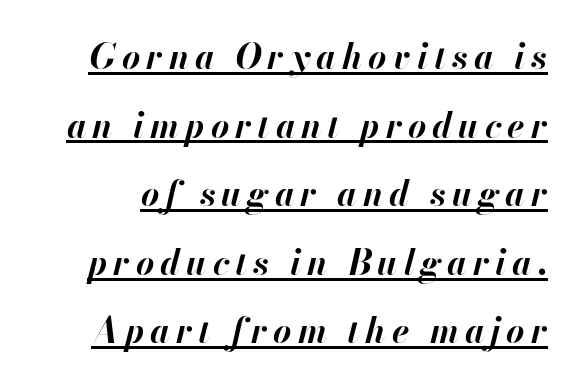
{"italic": "yes", "lean": "right", "slant_degrees": 13, "bold": "yes", "weight": "bold", "width": "normal", "stroke_contrast": "high", "x_height": "small", "monospaced": "no", "underline": "yes", "line_spacing": "loose", "line_spacing_ratio": 1.96, "glyph_px": 35}
